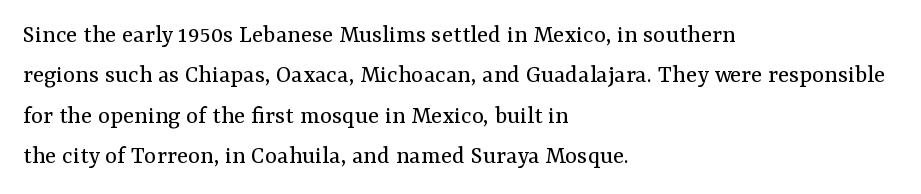
Q: Is the text bold? A: No.
Q: Is the text italic (slanted)? A: No, it is upright.
Q: Is the text underlined? A: No.
Q: How is the paragraph aligned? A: Left-aligned.
Q: Is the spacing between letters normal or unusually wide? A: Normal.
Q: Is the spacing between lines tight, normal or loose? A: Normal.
